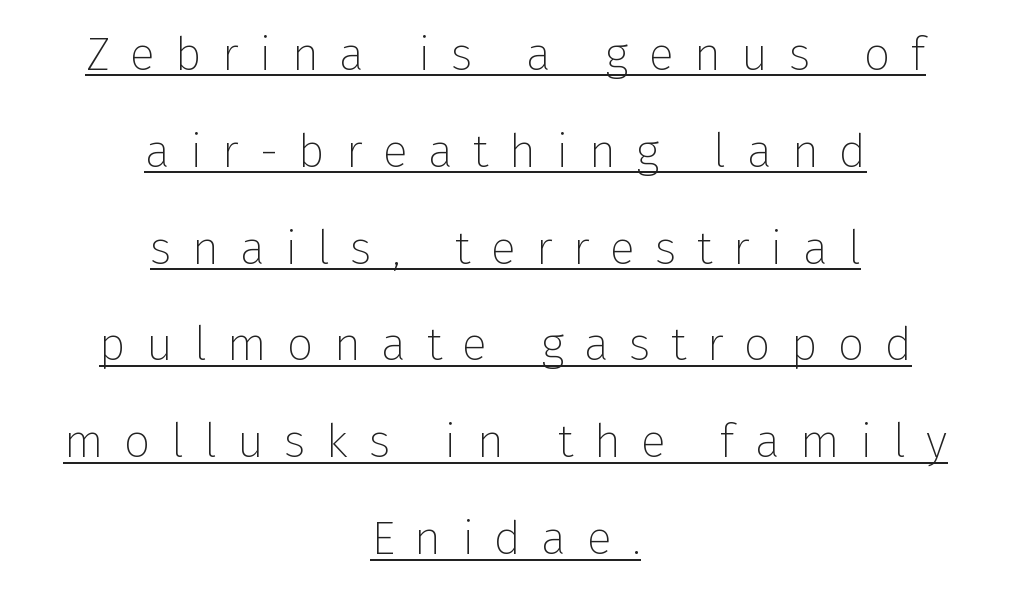
The image shows 47 px thin sans-serif type, upright; set centered, loose line spacing (2.06x), unusually wide letter spacing (+0.43 em), underlined; low stroke contrast and a medium x-height.
